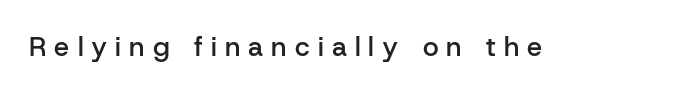
Q: Is the text bold? A: Semi-bold.
Q: Is the text italic (slanted)? A: No, it is upright.
Q: Is the text underlined? A: No.
Q: Is the spacing between letters normal or unusually wide? A: Unusually wide.
